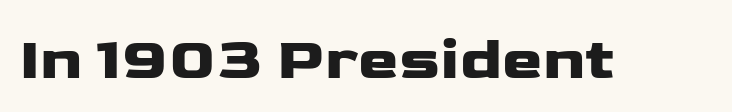
The image shows 61 px wide sans-serif type, upright; set normal letter spacing, not underlined; low stroke contrast and a medium x-height.
